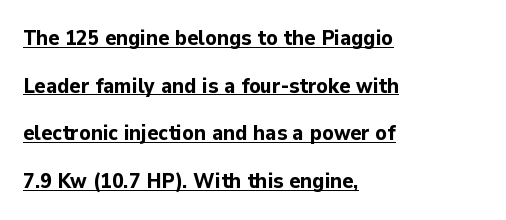
This sample uses plain, unmodified letter spacing. This is the regular roman posture of the typeface. Baseline-to-baseline distance is far greater than the letter height. Is the block centered? No — it sits flush against the left margin.
